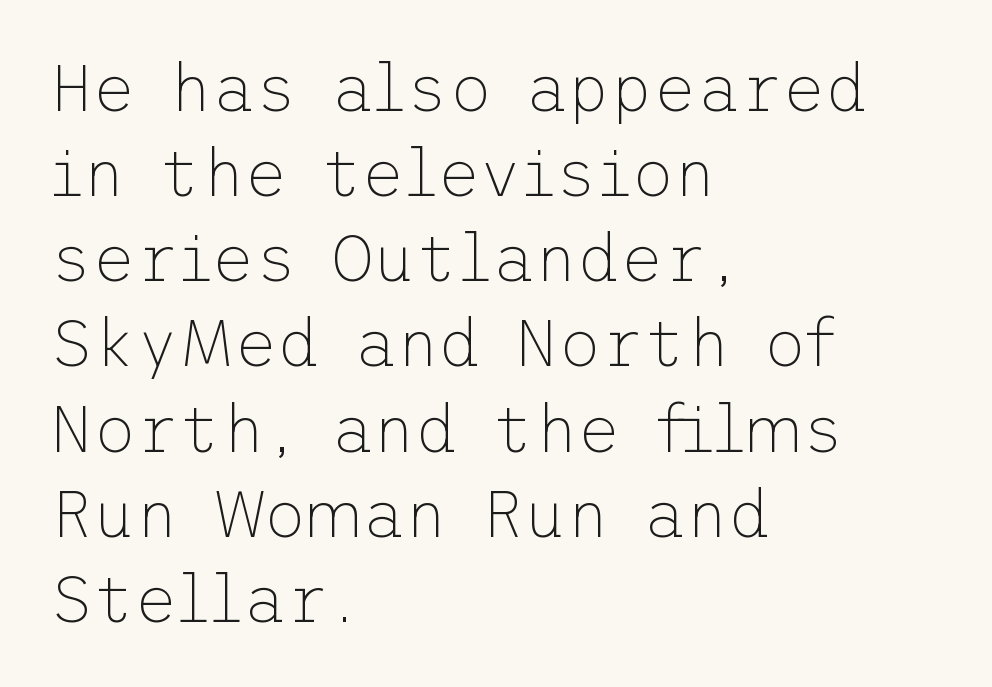
{"serif": "no", "italic": "no", "bold": "no", "weight": "thin", "width": "normal", "stroke_contrast": "low", "x_height": "medium", "underline": "no", "align": "left", "line_spacing": "normal", "line_spacing_ratio": 1.29, "letter_spacing": "normal", "letter_spacing_em": 0.0, "glyph_px": 66}
